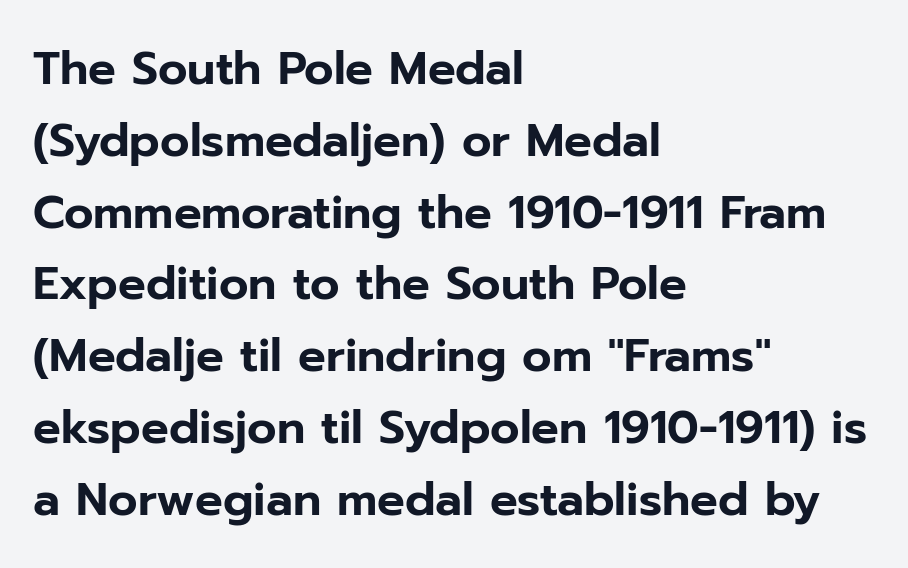
The passage shown is typeset with a sans-serif family. Tracking value appears to be zero — textbook default spacing. The lettering holds an erect, upright posture throughout. Vertically, the passage feels balanced, rows spaced as you'd expect. Descender tails drop into unmarked territory. Each line starts at the same left margin while the right side varies.
